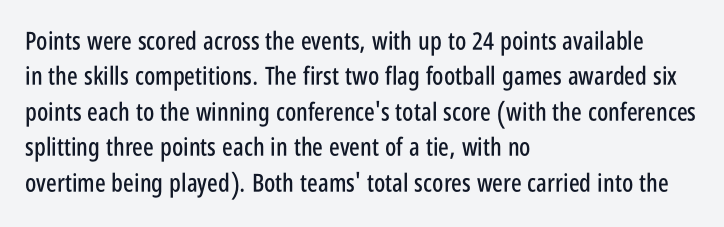
The line texture is even and compact thanks to regular tracking. Glance below the letters and you will spot only blank space. It's the straight-up-and-down kind of type. Each line starts at the same left margin while the right side varies. Reading down the column, the eye jumps a familiar distance to each next line.
